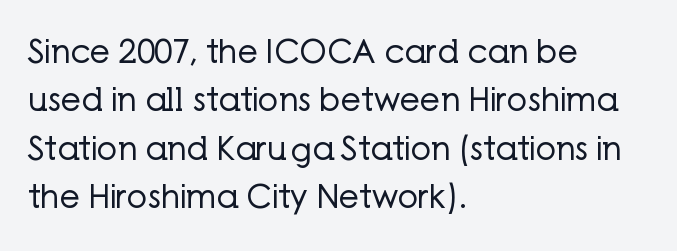
Q: Is the text bold? A: No.
Q: Is the text italic (slanted)? A: No, it is upright.
Q: Is the typeface a serif or a sans-serif typeface? A: Sans-serif.
Q: Is the text underlined? A: No.
Q: How is the paragraph aligned? A: Left-aligned.
Q: Is the spacing between letters normal or unusually wide? A: Normal.
Q: Is the spacing between lines tight, normal or loose? A: Normal.
Q: Width (condensed, normal, or wide)? A: Normal.
Q: Stroke contrast? A: Low.
Q: x-height? A: Medium.
Q: Monospaced? A: No.
